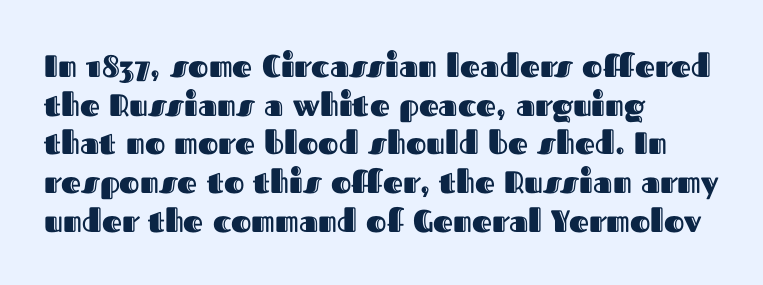
{"italic": "no", "width": "normal", "x_height": "medium", "monospaced": "no", "underline": "no", "align": "left", "line_spacing": "normal", "line_spacing_ratio": 1.25, "letter_spacing": "normal", "letter_spacing_em": 0.0, "glyph_px": 31}
